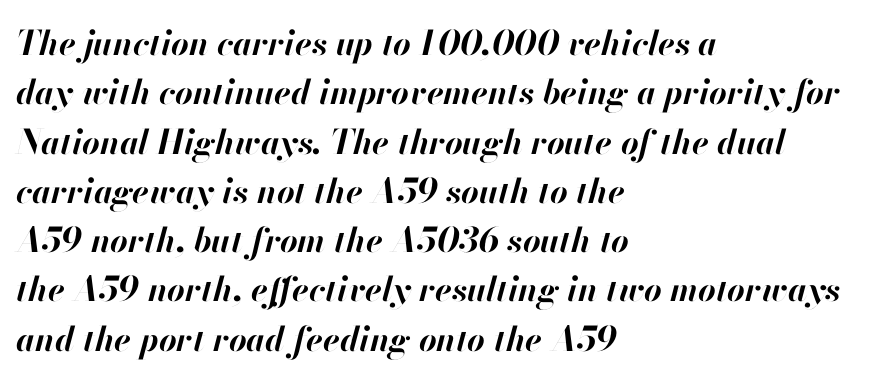
The face used here is rendered with its standard letterfit. A typesetter would mark this as italic. Teacher's note: observe the even left margin — that is flush-left alignment. The glyphs are unaccompanied by any horizontal stroke below them. A typesetter would call this proportional, since set widths differ per character. The strokes are fattened all the way to bold.
